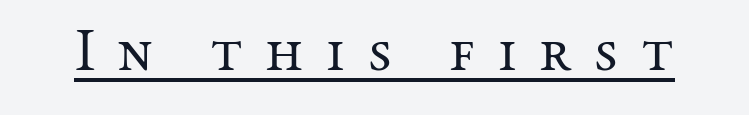
Q: Is the text bold? A: No.
Q: Is the text italic (slanted)? A: No, it is upright.
Q: Is the typeface a serif or a sans-serif typeface? A: Serif.
Q: Is the text underlined? A: Yes.
Q: Is the spacing between letters normal or unusually wide? A: Unusually wide.
Q: Width (condensed, normal, or wide)? A: Normal.
Q: Stroke contrast? A: Medium.
Q: x-height? A: Medium.
Q: Monospaced? A: No.
